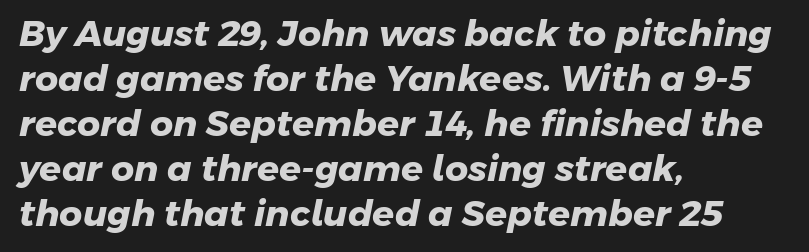
No feet cap the strokes, marking this as sans-serif type. Typesetter's note: full bold, strokes at maximum text heaviness. Nobody drew a line under any word here. The rendering anchors every line to the left-hand side. Each new line begins a customary step beneath the previous one.
